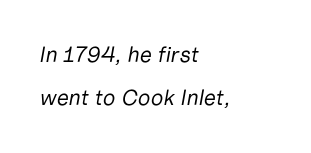
No word sits above an underline. The weight would be labelled regular, book, light, or lighter still. Glyph-to-glyph distance matches everyday printed text. The typesetter chose a ragged-right arrangement here. Reading down the column, the eye jumps a long way to each next line. Slant detected: the letters are inclined.
